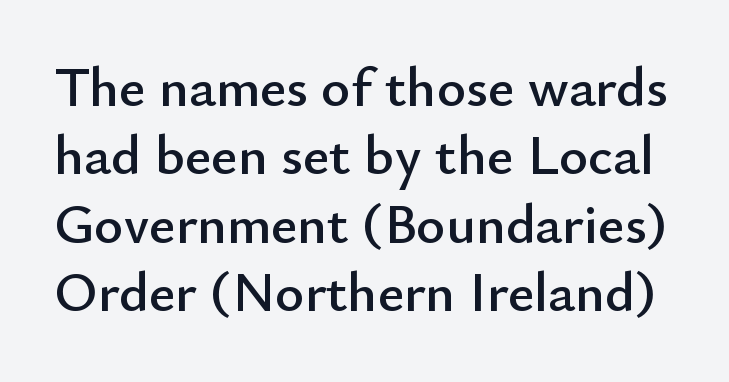
The words here are not underlined. Serifs: no, the terminals of the letterforms are clean. When letters stand straight like this, we call the style roman or upright. Varying glyph widths throughout — classic text-font behaviour. Nothing unusual about the tracking: characters are spaced as the font intends.
